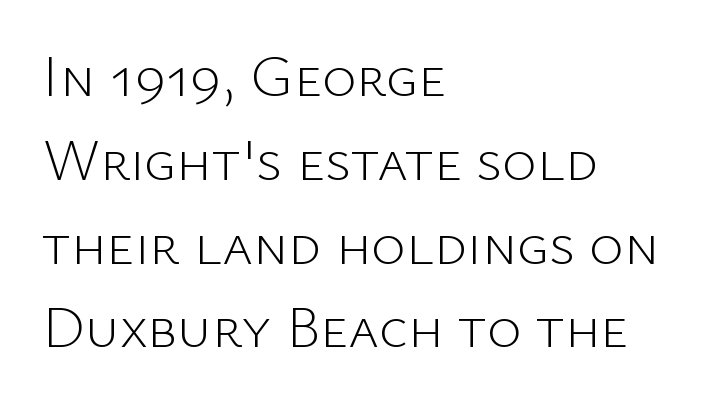
The image shows 59 px light sans-serif type, upright; set left-aligned, normal line spacing (1.42x), normal letter spacing, not underlined; low stroke contrast and a medium x-height.
